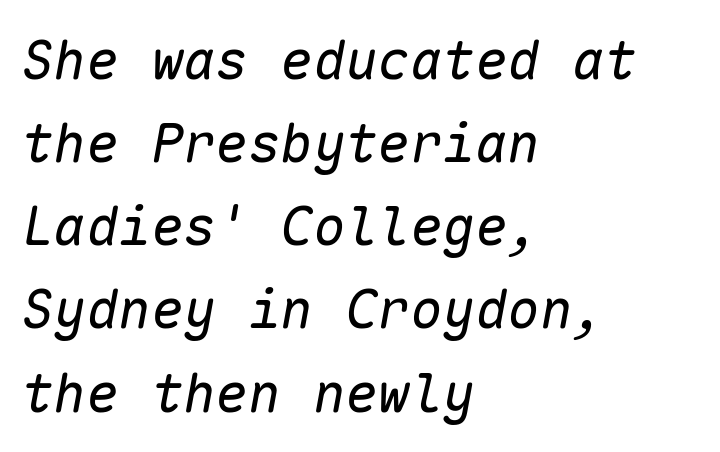
The image shows 54 px regular-weight type, italic (leaning right), monospaced; set left-aligned, normal line spacing (1.54x), normal letter spacing, not underlined; low stroke contrast and a medium x-height.
